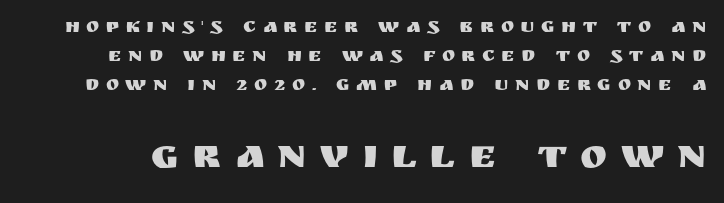
{"serif": "no", "italic": "no", "width": "normal", "stroke_contrast": "medium", "x_height": "large", "monospaced": "no", "underline": "no", "line_spacing": "normal", "line_spacing_ratio": 1.46, "letter_spacing": "wide", "letter_spacing_em": 0.33, "larger_block": "second", "size_ratio": 2.05, "glyph_px": 41}
